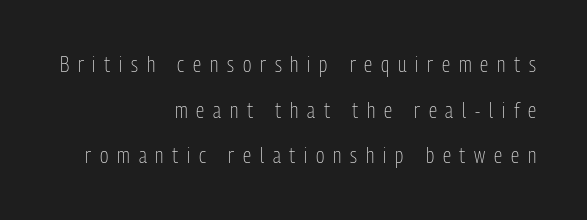
The image shows 21 px text type, upright; set right-aligned, loose line spacing (2.17x), unusually wide letter spacing (+0.42 em), not underlined.
